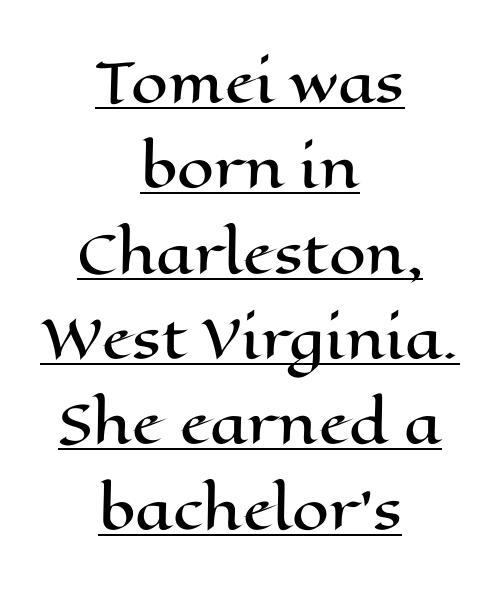
The image shows 53 px wide type, upright; set centered, normal line spacing (1.61x), normal letter spacing, underlined; high stroke contrast and a medium x-height.
